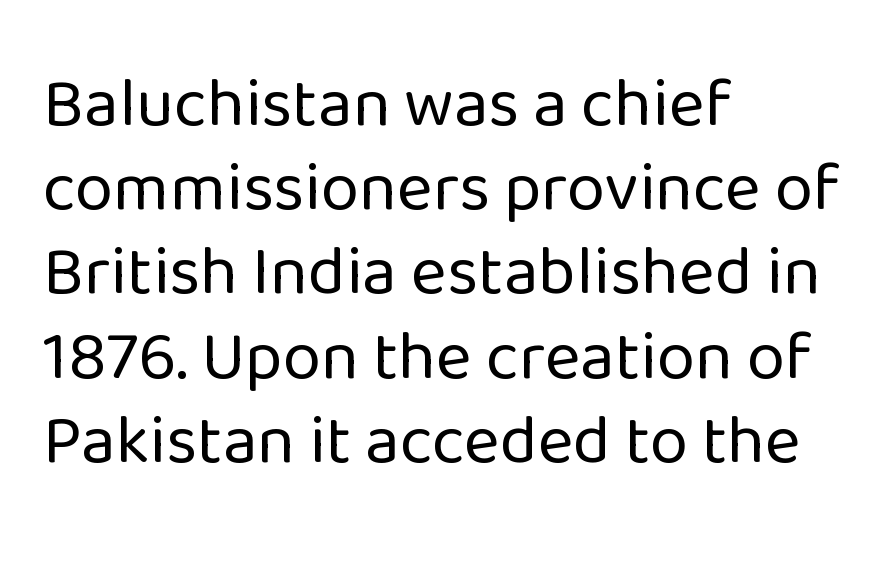
{"serif": "no", "italic": "no", "bold": "no", "weight": "regular", "width": "normal", "stroke_contrast": "low", "x_height": "medium", "monospaced": "no", "underline": "no", "align": "left", "line_spacing_ratio": 1.22, "letter_spacing": "normal", "letter_spacing_em": 0.0, "glyph_px": 69}
